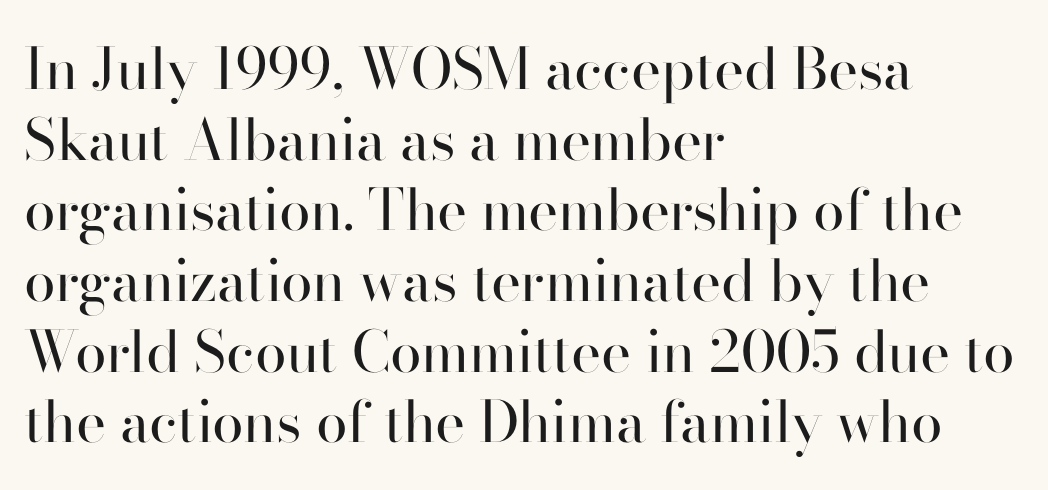
The image shows 57 px regular-weight sans-serif type, upright; set left-aligned, line spacing 1.24x, normal letter spacing, not underlined; high stroke contrast and a small x-height.
